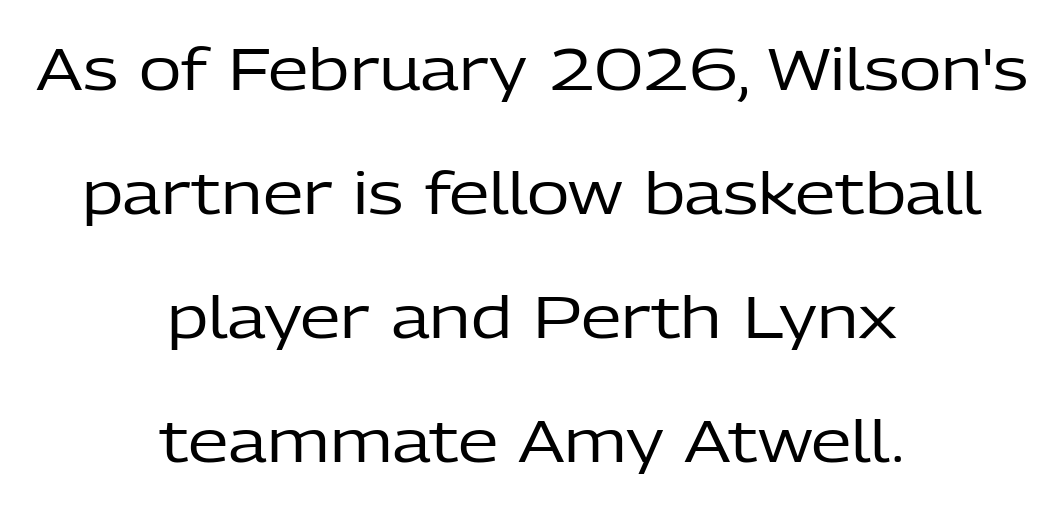
{"serif": "no", "italic": "no", "bold": "no", "weight": "regular", "width": "normal", "stroke_contrast": "low", "x_height": "medium", "monospaced": "no", "underline": "no", "align": "center", "line_spacing": "loose", "line_spacing_ratio": 2.14, "letter_spacing": "normal", "letter_spacing_em": 0.0, "glyph_px": 58}
